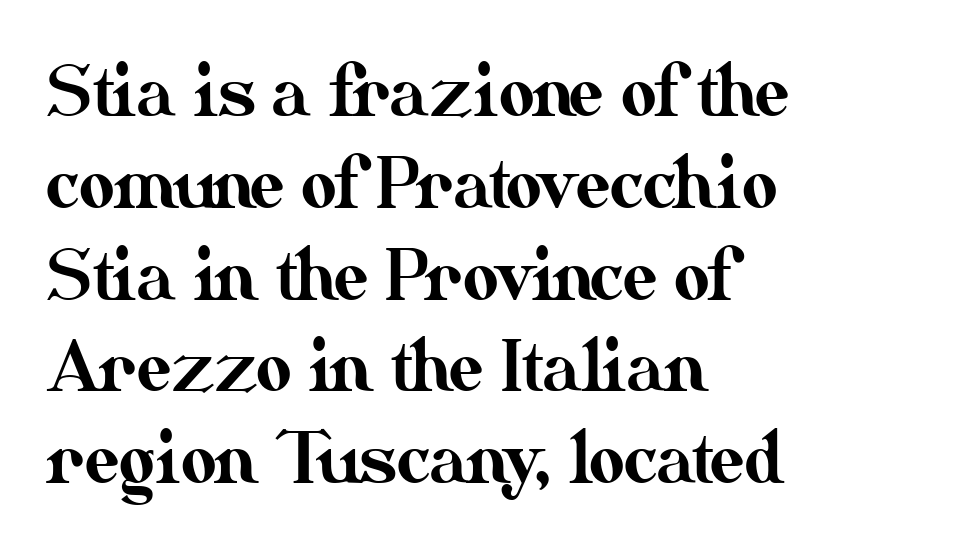
Is the letter spacing exaggerated? No — it looks like the ordinary default. Compared with typical paragraphs, the rows here are spaced about the same. Posture: vertical. Type without underlining. The rendering uses natural spacing where letterforms have individual widths. The lines in this sample share a left origin and differ only in where they stop.
